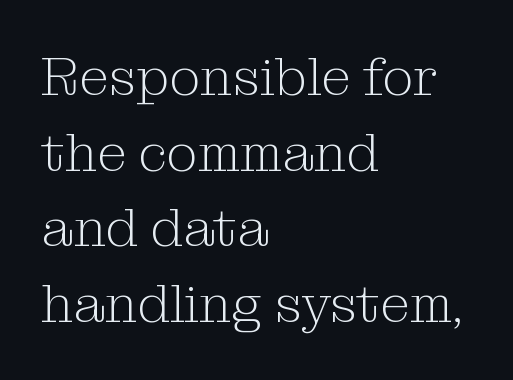
The image shows 54 px light serif type, upright; set left-aligned, normal line spacing (1.4x), normal letter spacing, not underlined; medium stroke contrast and a medium x-height.
